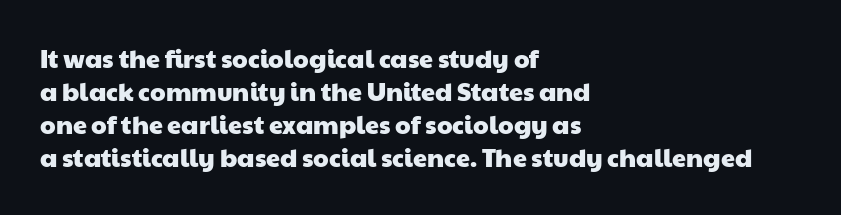
The image shows 25 px text type; set left-aligned, normal line spacing (1.32x), normal letter spacing, not underlined.
